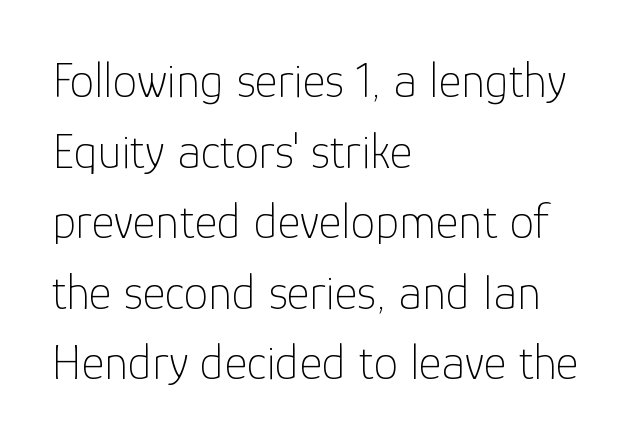
The image shows 49 px thin sans-serif type, upright; set left-aligned, normal line spacing (1.44x), normal letter spacing, not underlined; low stroke contrast and a medium x-height.
